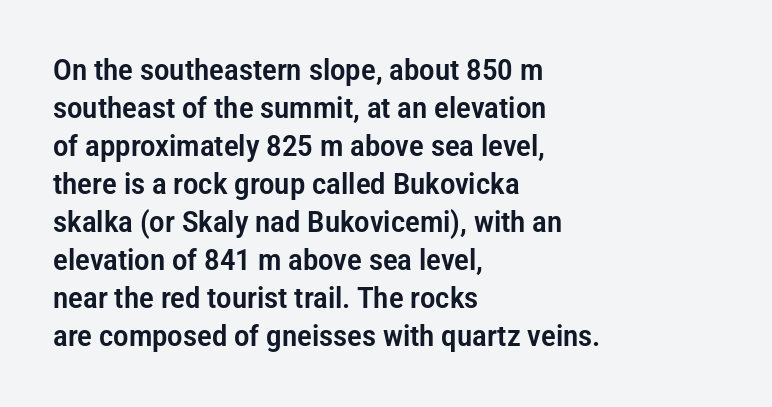
{"serif": "no", "italic": "no", "width": "condensed", "stroke_contrast": "low", "x_height": "medium", "monospaced": "no", "underline": "no", "align": "left", "line_spacing": "normal", "line_spacing_ratio": 1.31, "letter_spacing": "normal", "letter_spacing_em": 0.0, "glyph_px": 29}
